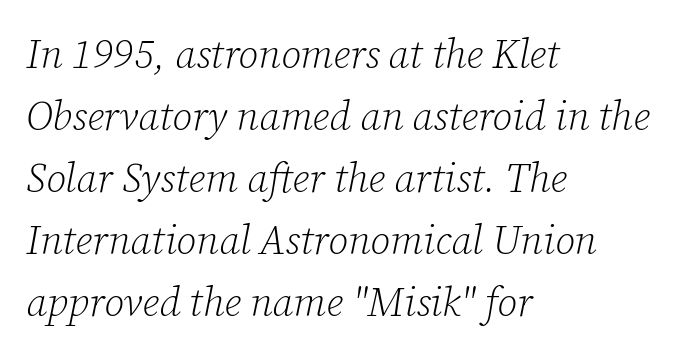
Q: Is the text bold? A: No.
Q: Is the text italic (slanted)? A: Yes, it leans right by about 12 degrees.
Q: Is the typeface a serif or a sans-serif typeface? A: Serif.
Q: Is the text underlined? A: No.
Q: How is the paragraph aligned? A: Left-aligned.
Q: Is the spacing between letters normal or unusually wide? A: Normal.
Q: Is the spacing between lines tight, normal or loose? A: Normal.
Q: Width (condensed, normal, or wide)? A: Normal.
Q: Stroke contrast? A: Low.
Q: x-height? A: Medium.
Q: Monospaced? A: No.
